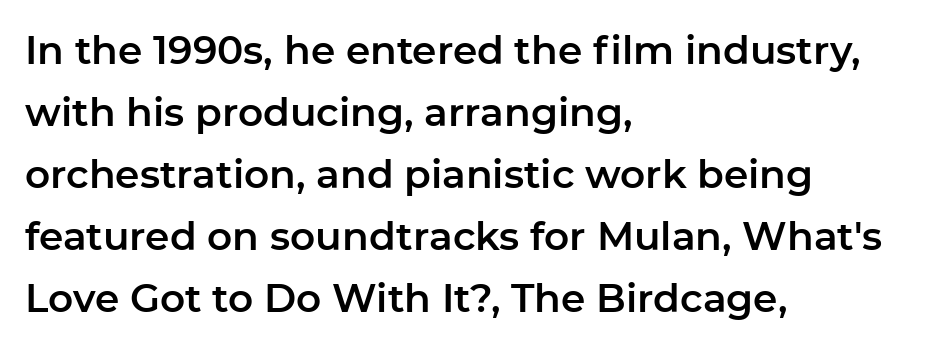
Q: Is the text italic (slanted)? A: No, it is upright.
Q: Is the typeface a serif or a sans-serif typeface? A: Sans-serif.
Q: Is the text underlined? A: No.
Q: How is the paragraph aligned? A: Left-aligned.
Q: Is the spacing between letters normal or unusually wide? A: Normal.
Q: Is the spacing between lines tight, normal or loose? A: Normal.
Q: Width (condensed, normal, or wide)? A: Normal.
Q: Stroke contrast? A: Low.
Q: x-height? A: Medium.
Q: Monospaced? A: No.
